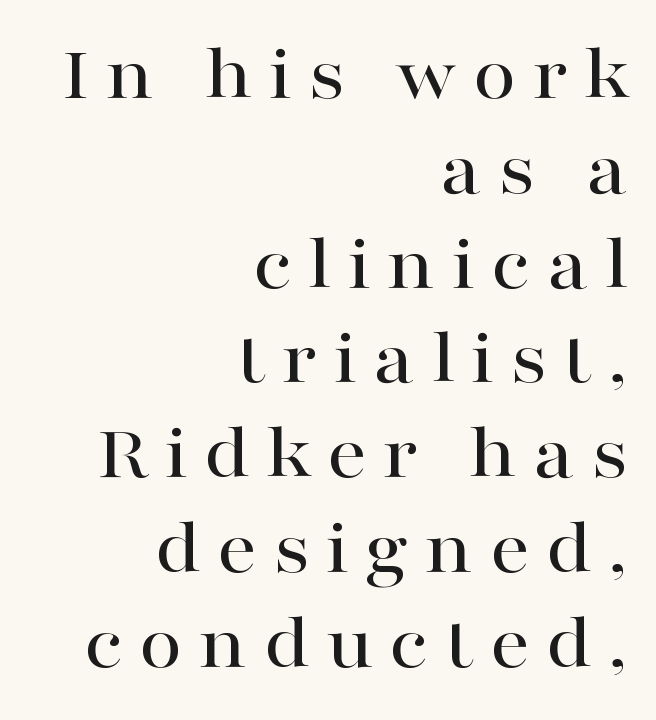
Q: Is the text italic (slanted)? A: No, it is upright.
Q: Is the typeface a serif or a sans-serif typeface? A: Serif.
Q: Is the text underlined? A: No.
Q: How is the paragraph aligned? A: Right-aligned.
Q: Is the spacing between letters normal or unusually wide? A: Unusually wide.
Q: Width (condensed, normal, or wide)? A: Wide.
Q: Stroke contrast? A: High.
Q: x-height? A: Medium.
Q: Monospaced? A: No.
